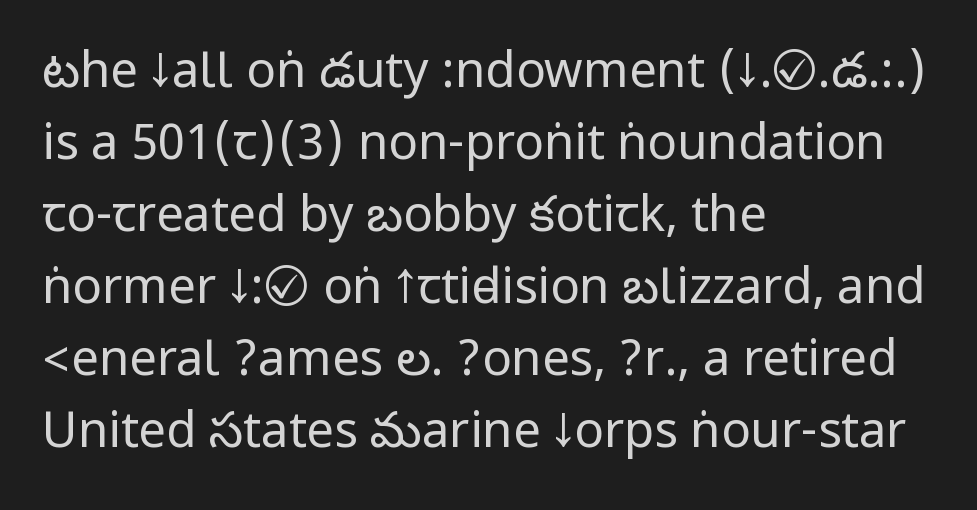
Regular leading. In CSS terms this would be text-align: left. This is the regular roman posture of the typeface. Each row of text sits above clean, open space.
